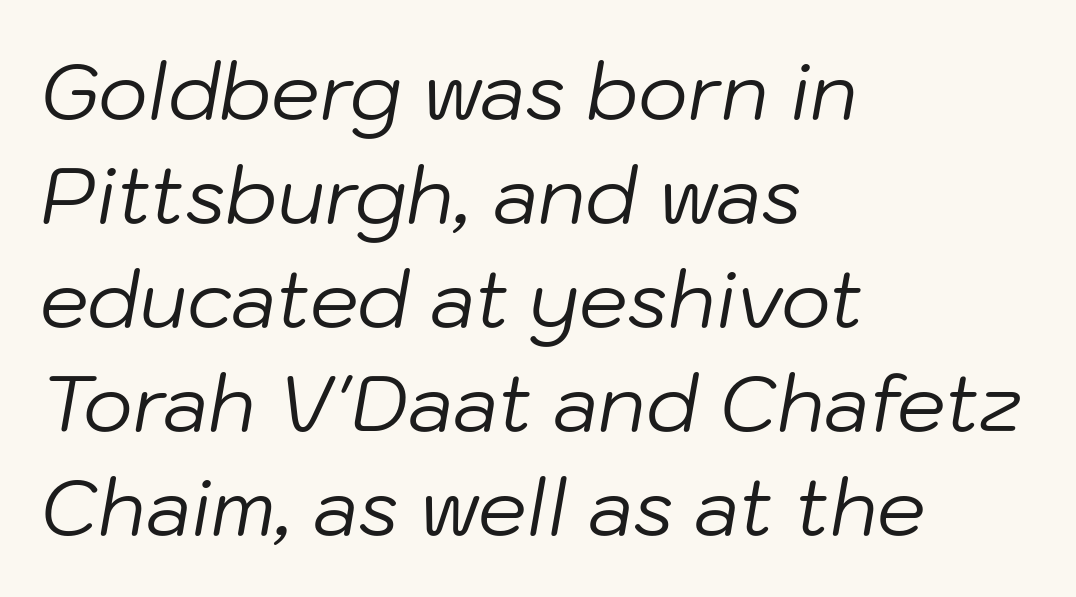
{"italic": "yes", "lean": "right", "slant_degrees": 10, "bold": "no", "weight": "regular", "width": "normal", "stroke_contrast": "low", "x_height": "medium", "monospaced": "no", "underline": "no", "align": "left", "line_spacing": "normal", "line_spacing_ratio": 1.35, "letter_spacing": "normal", "letter_spacing_em": 0.0, "glyph_px": 77}
